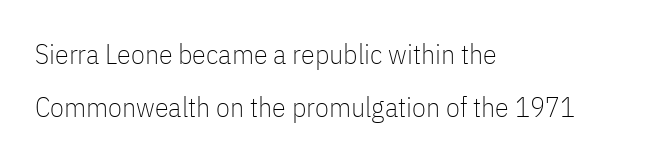
{"serif": "no", "italic": "no", "bold": "no", "weight": "thin", "width": "condensed", "stroke_contrast": "low", "x_height": "medium", "monospaced": "no", "underline": "no", "align": "left", "line_spacing_ratio": 1.88, "letter_spacing": "normal", "letter_spacing_em": 0.0, "glyph_px": 28}
